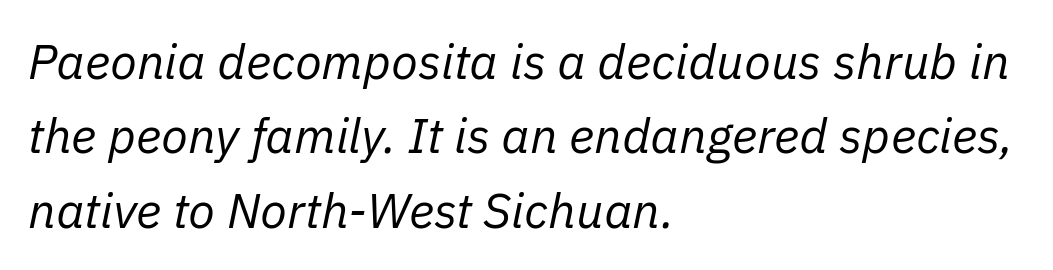
{"italic": "yes", "lean": "right", "slant_degrees": 11, "bold": "no", "weight": "regular", "width": "normal", "stroke_contrast": "low", "x_height": "medium", "monospaced": "no", "underline": "no", "align": "left", "line_spacing": "normal", "line_spacing_ratio": 1.52, "letter_spacing": "normal", "letter_spacing_em": 0.0, "glyph_px": 49}
